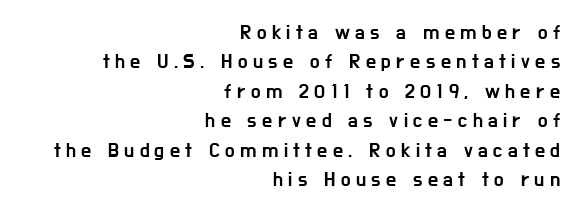
Q: Is the text italic (slanted)? A: No, it is upright.
Q: Is the text underlined? A: No.
Q: How is the paragraph aligned? A: Right-aligned.
Q: Is the spacing between letters normal or unusually wide? A: Unusually wide.
Q: Is the spacing between lines tight, normal or loose? A: Normal.
